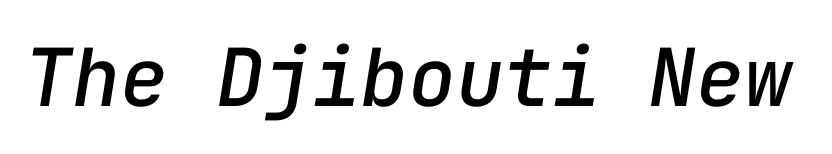
The image shows 80 px text type, italic (leaning right), monospaced; set normal letter spacing, not underlined; low stroke contrast and a medium x-height.
